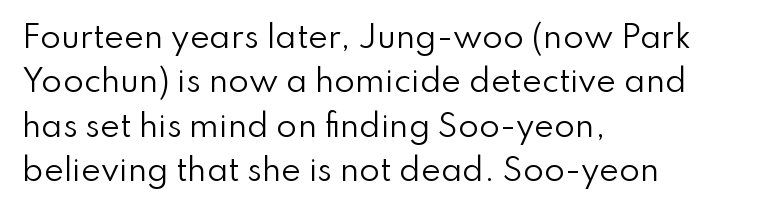
The passage shown has conventional tracking throughout. The type family on display is of the sans-serif kind. Proportional: the letters do not fall into vertical columns. These lines stack with their left ends in a neat column.
